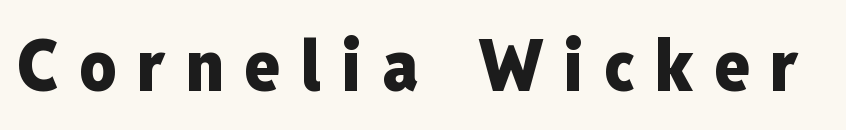
Q: Is the text bold? A: Yes.
Q: Is the text italic (slanted)? A: No, it is upright.
Q: Is the typeface a serif or a sans-serif typeface? A: Sans-serif.
Q: Is the text underlined? A: No.
Q: Is the spacing between letters normal or unusually wide? A: Unusually wide.
Q: Width (condensed, normal, or wide)? A: Condensed.
Q: Stroke contrast? A: Low.
Q: x-height? A: Medium.
Q: Monospaced? A: No.
